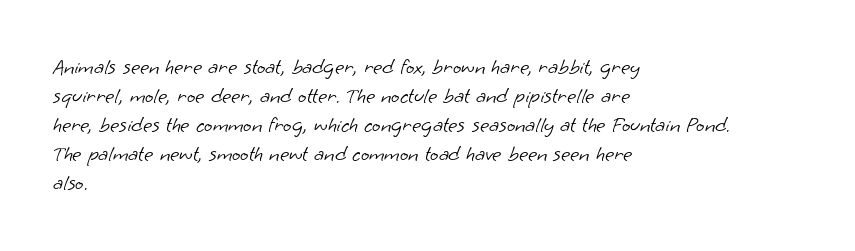
The image shows 22 px text type; set left-aligned, normal line spacing (1.32x), normal letter spacing, not underlined.
